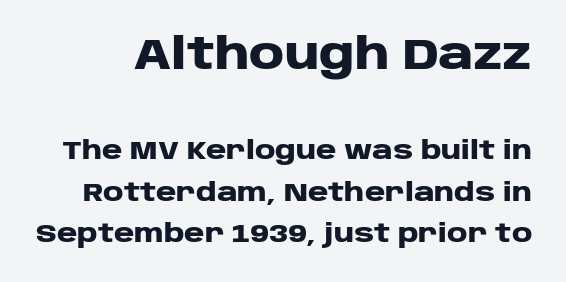
The image shows 43 px heavy, wide sans-serif type, upright; set normal line spacing (1.65x), normal letter spacing, not underlined; the first (top) block is 1.72x larger; low stroke contrast and a large x-height.
